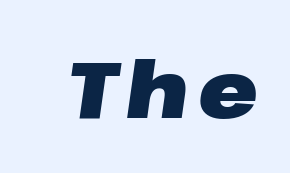
These lines are rendered in a variable-pitch font. The axis of the letterforms is tilted away from vertical. Glance below the letters and you will spot only blank space. How heavy is the stroke? Heavy — this is a bold.
